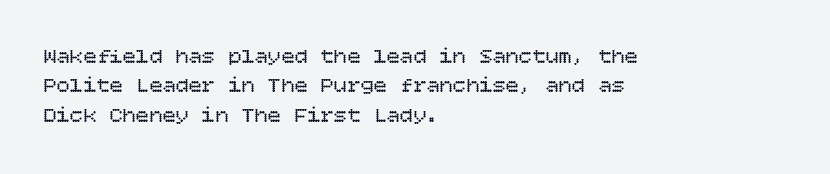
Q: Is the text bold? A: No.
Q: Is the text italic (slanted)? A: No, it is upright.
Q: Is the text underlined? A: No.
Q: How is the paragraph aligned? A: Left-aligned.
Q: Is the spacing between letters normal or unusually wide? A: Normal.
Q: Is the spacing between lines tight, normal or loose? A: Normal.
